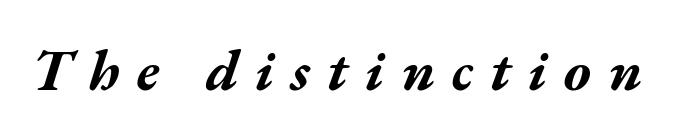
The image shows 58 px bold, wide type, italic (leaning right); set unusually wide letter spacing (+0.29 em), not underlined; medium stroke contrast and a medium x-height.
